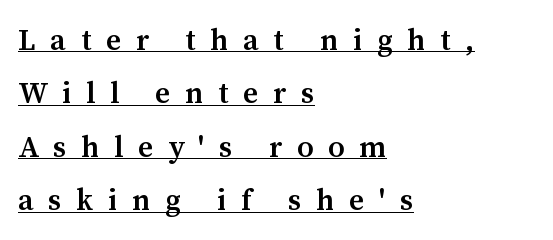
All the whitespace from short lines collects on the right. Stroke terminals: seriffed. The passage shown has open, widely tracked lettering throughout. Underlining? Definitely there. A typesetter would mark this as roman, not italic. The rendering uses a semibold face; strokes are thickened but not to full bold.
